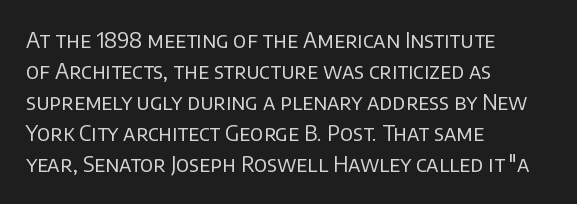
No chunkiness to these letters — they're not bold. The area under the type is left untouched. This rendering uses left alignment, leaving the right contour irregular. The font's upright variant was chosen for this text. Compared with typical body copy, the letter spacing here is the same.
